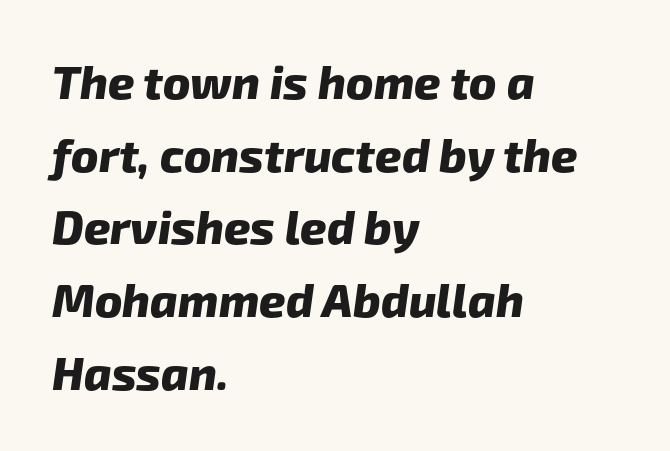
Stroke thickness is high; the sample reads as a true bold. The leading is moderate, giving the passage an even texture. Bare-footed words on every line. Think of a printed novel: that variable character pitch is what you see here. The gaps between neighbouring characters are ordinary and unremarkable.
